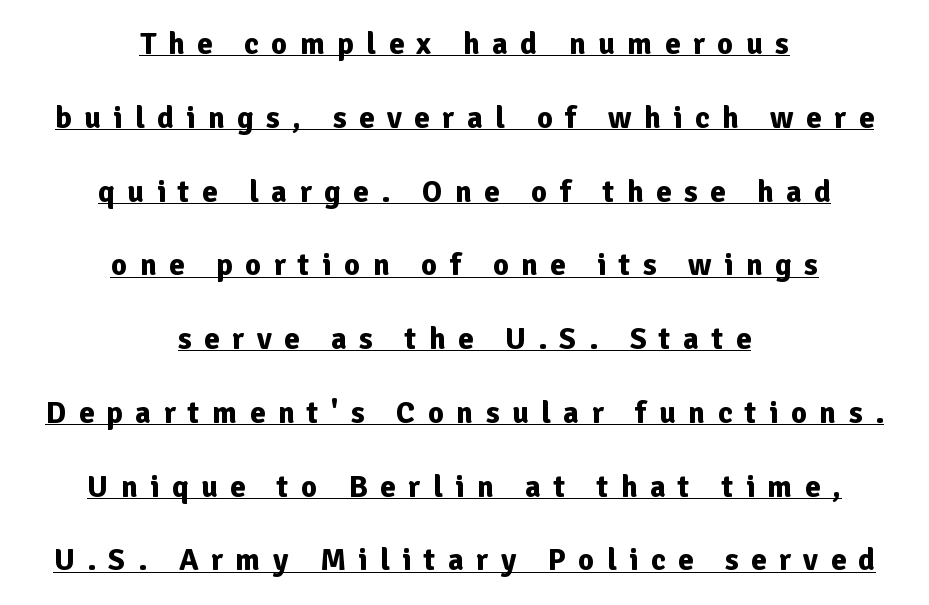
Q: Is the text bold? A: Yes.
Q: Is the text italic (slanted)? A: No, it is upright.
Q: Is the typeface a serif or a sans-serif typeface? A: Sans-serif.
Q: Is the text underlined? A: Yes.
Q: How is the paragraph aligned? A: Centered.
Q: Is the spacing between letters normal or unusually wide? A: Unusually wide.
Q: Is the spacing between lines tight, normal or loose? A: Loose.
Q: Width (condensed, normal, or wide)? A: Normal.
Q: Stroke contrast? A: Low.
Q: x-height? A: Medium.
Q: Monospaced? A: No.
